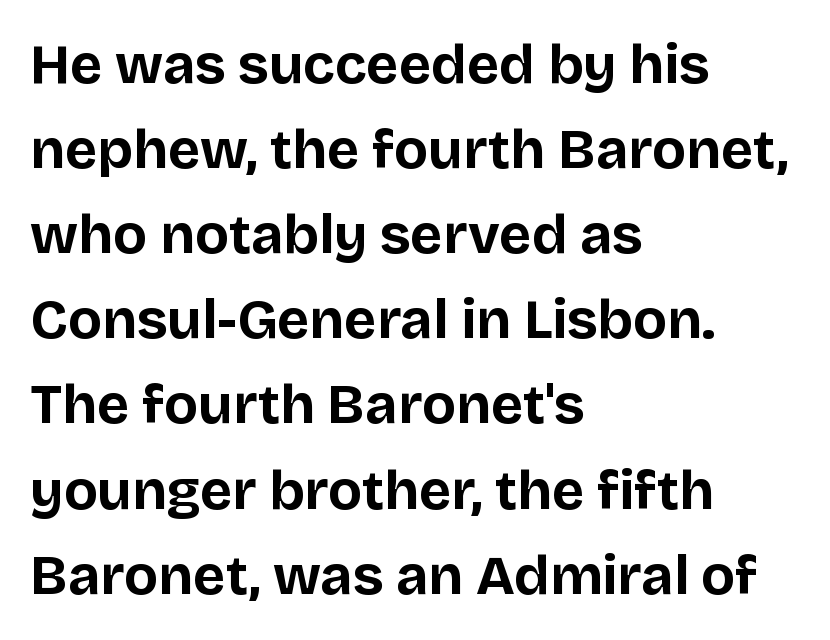
Q: Is the text bold? A: Yes.
Q: Is the text italic (slanted)? A: No, it is upright.
Q: Is the typeface a serif or a sans-serif typeface? A: Sans-serif.
Q: Is the text underlined? A: No.
Q: How is the paragraph aligned? A: Left-aligned.
Q: Is the spacing between letters normal or unusually wide? A: Normal.
Q: Is the spacing between lines tight, normal or loose? A: Normal.
Q: Width (condensed, normal, or wide)? A: Normal.
Q: Stroke contrast? A: Low.
Q: x-height? A: Large.
Q: Monospaced? A: No.
